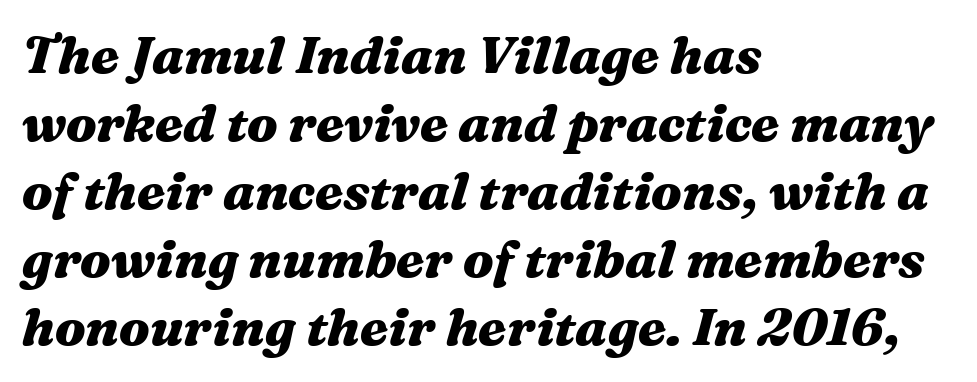
Short note: letters normally spaced. Does the lettering tilt? It does — this is italic. The area under the type is left untouched. In terms of weight, the rendering is a true, heavy bold.
